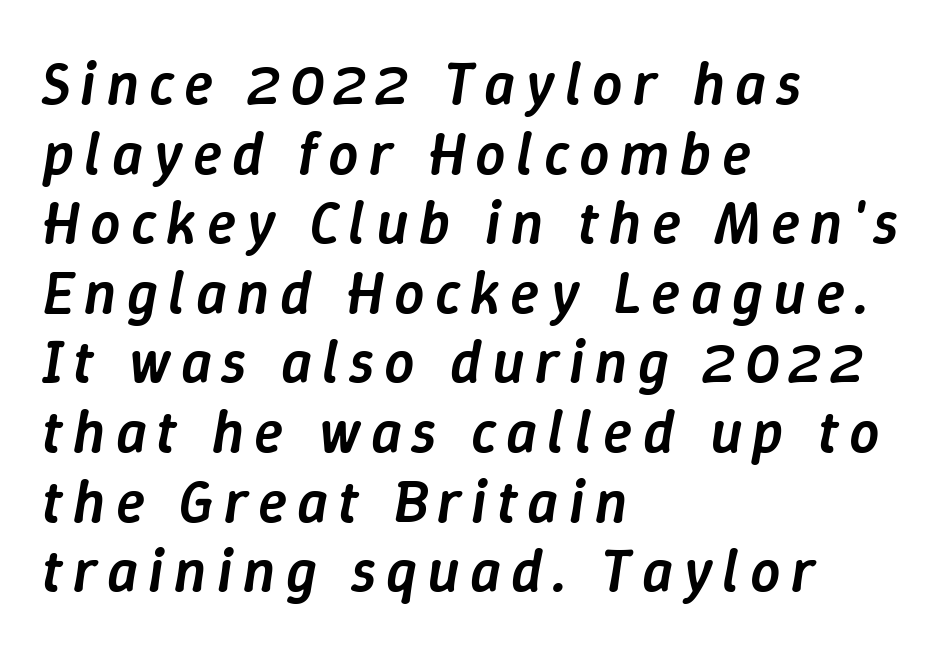
{"italic": "yes", "lean": "right", "slant_degrees": 9, "bold": "semi", "weight": "semibold", "width": "normal", "stroke_contrast": "low", "x_height": "medium", "monospaced": "no", "underline": "no", "align": "left", "line_spacing_ratio": 1.16, "glyph_px": 60}
